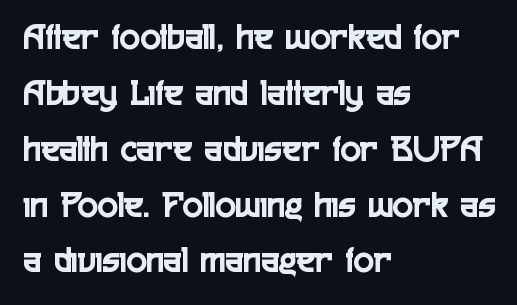
Q: Is the text italic (slanted)? A: No, it is upright.
Q: Is the typeface a serif or a sans-serif typeface? A: Sans-serif.
Q: Is the text underlined? A: No.
Q: How is the paragraph aligned? A: Left-aligned.
Q: Is the spacing between letters normal or unusually wide? A: Normal.
Q: Is the spacing between lines tight, normal or loose? A: Normal.
Q: Width (condensed, normal, or wide)? A: Condensed.
Q: x-height? A: Medium.
Q: Monospaced? A: No.
